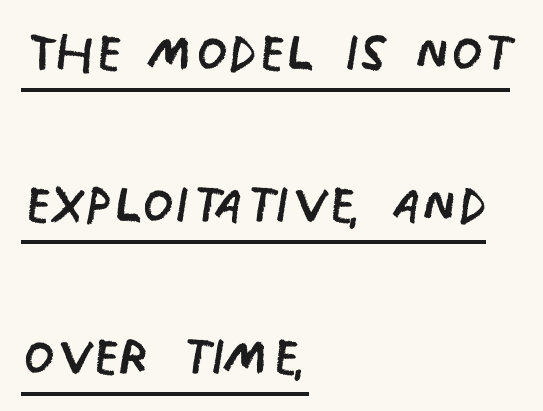
Q: Is the text bold? A: No.
Q: Is the typeface a serif or a sans-serif typeface? A: Sans-serif.
Q: Is the text underlined? A: Yes.
Q: How is the paragraph aligned? A: Left-aligned.
Q: Is the spacing between letters normal or unusually wide? A: Normal.
Q: Is the spacing between lines tight, normal or loose? A: Loose.
Q: Width (condensed, normal, or wide)? A: Condensed.
Q: Stroke contrast? A: Low.
Q: x-height? A: Large.
Q: Monospaced? A: No.
